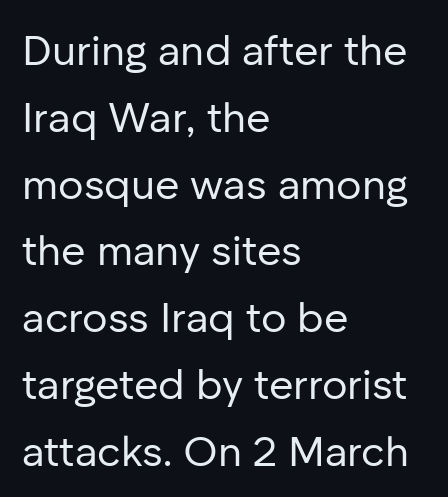
Q: Is the text bold? A: No.
Q: Is the text italic (slanted)? A: No, it is upright.
Q: Is the typeface a serif or a sans-serif typeface? A: Sans-serif.
Q: Is the text underlined? A: No.
Q: How is the paragraph aligned? A: Left-aligned.
Q: Is the spacing between letters normal or unusually wide? A: Normal.
Q: Is the spacing between lines tight, normal or loose? A: Normal.
Q: Width (condensed, normal, or wide)? A: Normal.
Q: Stroke contrast? A: Low.
Q: x-height? A: Medium.
Q: Monospaced? A: No.
